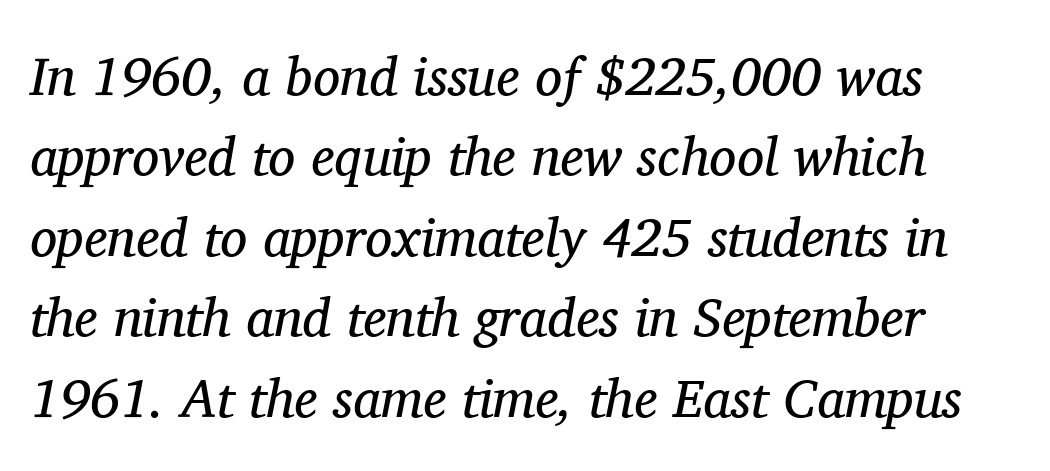
The text was rendered using a seriffed face with decorative stroke endings. These glyphs show unthickened strokes, regular width or finer. The space beneath each line is pristine and unruled. Characters are canted at an angle relative to the baseline's perpendicular.
